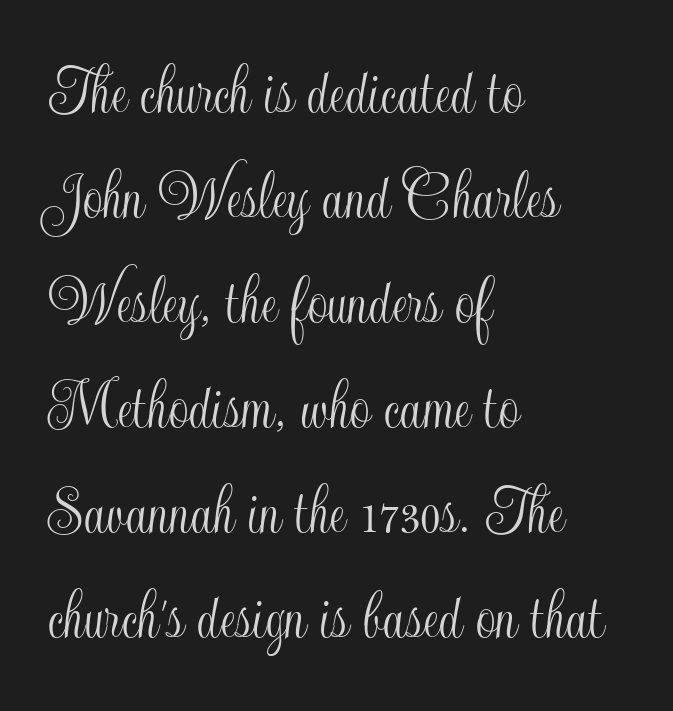
Q: Is the text italic (slanted)? A: Yes.
Q: Is the text underlined? A: No.
Q: How is the paragraph aligned? A: Left-aligned.
Q: Is the spacing between letters normal or unusually wide? A: Normal.
Q: Is the spacing between lines tight, normal or loose? A: Normal.
Q: Width (condensed, normal, or wide)? A: Condensed.
Q: x-height? A: Small.
Q: Monospaced? A: No.
